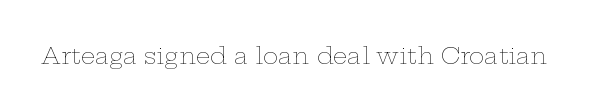
The type is set solid horizontally, with unmodified tracking. Words float on clear page, feet unadorned. A quiet, ordinary-to-light weight characterises the typeface. The type sits square on the baseline with zero lean.
